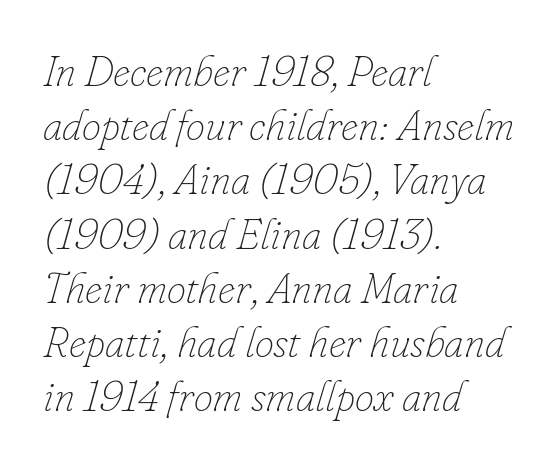
Is this a heavy cut? Hardly; it is regular or lighter. There's an unmistakable incline to the writing here. Honestly, the letter spacing is just normal — you wouldn't notice it. The space between consecutive lines is moderate. Here the designer chose a conventional face with non-uniform glyph widths. The rag falls on the right side of this text block.
